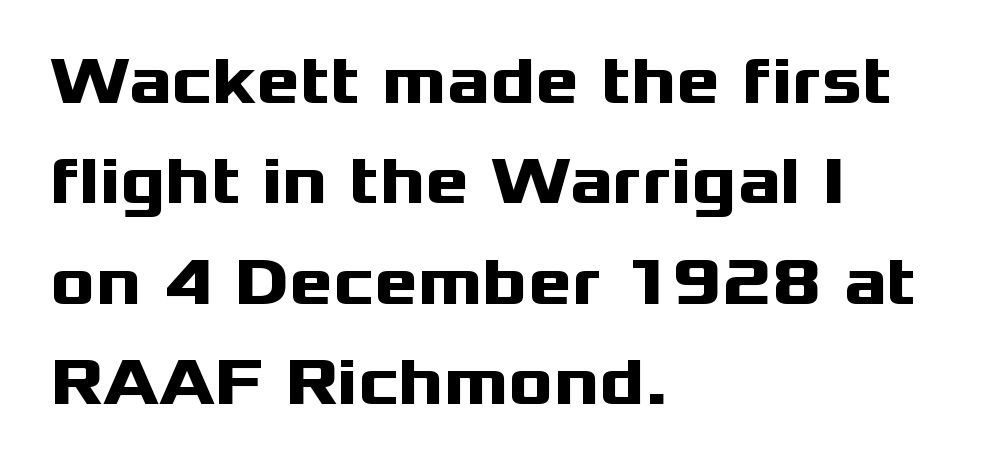
Q: Is the text bold? A: Yes.
Q: Is the text italic (slanted)? A: No, it is upright.
Q: Is the typeface a serif or a sans-serif typeface? A: Sans-serif.
Q: Is the text underlined? A: No.
Q: How is the paragraph aligned? A: Left-aligned.
Q: Is the spacing between letters normal or unusually wide? A: Normal.
Q: Is the spacing between lines tight, normal or loose? A: Normal.
Q: Width (condensed, normal, or wide)? A: Wide.
Q: Stroke contrast? A: Medium.
Q: x-height? A: Medium.
Q: Monospaced? A: No.
